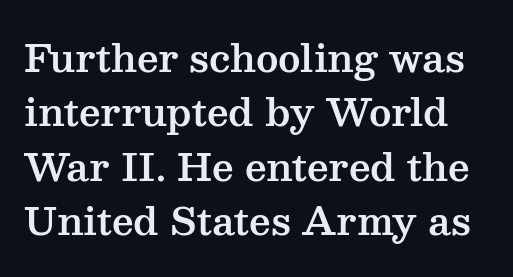
The image shows 38 px wide serif type, upright; set normal line spacing (1.43x), normal letter spacing, not underlined; medium stroke contrast and a medium x-height.
